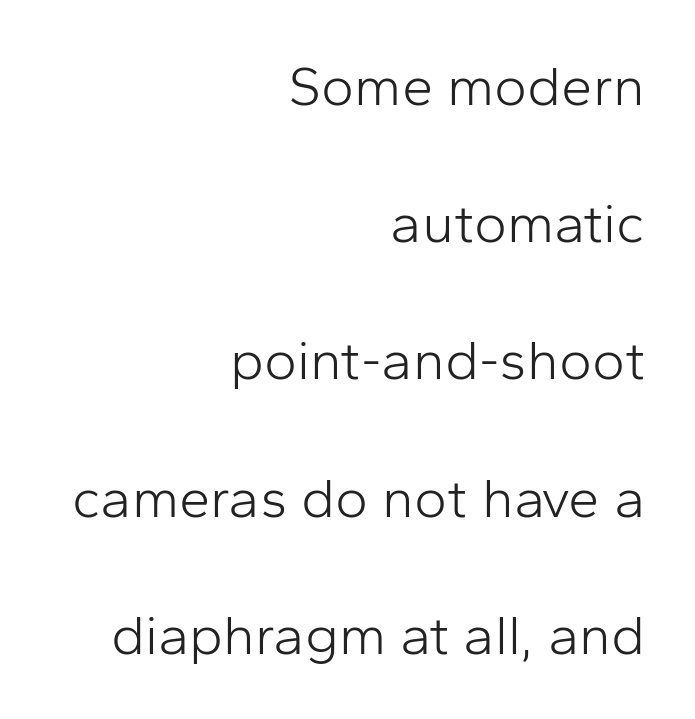
{"serif": "no", "italic": "no", "bold": "no", "weight": "light", "width": "normal", "stroke_contrast": "low", "x_height": "medium", "monospaced": "no", "underline": "no", "align": "right", "line_spacing": "loose", "line_spacing_ratio": 2.45, "letter_spacing": "normal", "letter_spacing_em": 0.0, "glyph_px": 56}
